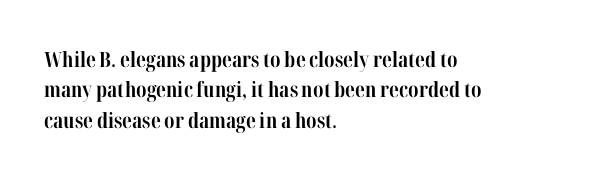
The image shows 21 px bold type, upright; set left-aligned, normal line spacing (1.45x), normal letter spacing, not underlined.
